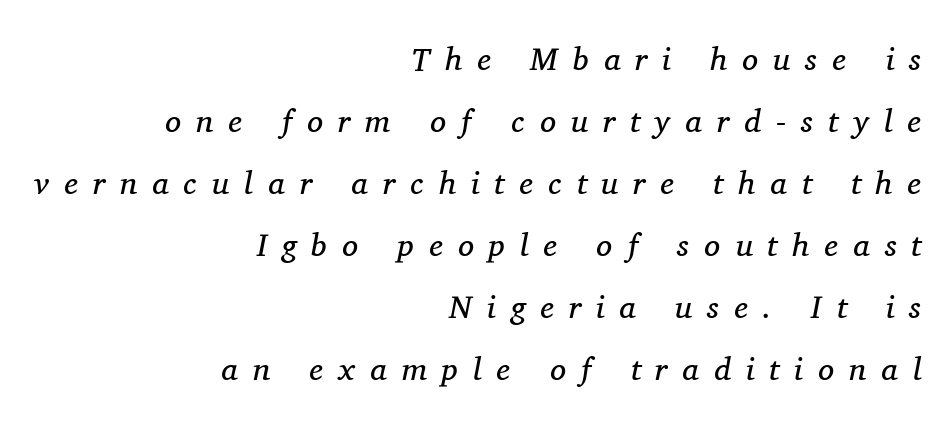
Q: Is the text bold? A: No.
Q: Is the text italic (slanted)? A: Yes, it leans right by about 11 degrees.
Q: Is the typeface a serif or a sans-serif typeface? A: Serif.
Q: Is the text underlined? A: No.
Q: How is the paragraph aligned? A: Right-aligned.
Q: Is the spacing between letters normal or unusually wide? A: Unusually wide.
Q: Is the spacing between lines tight, normal or loose? A: Loose.
Q: Width (condensed, normal, or wide)? A: Normal.
Q: Stroke contrast? A: Medium.
Q: x-height? A: Medium.
Q: Monospaced? A: No.
